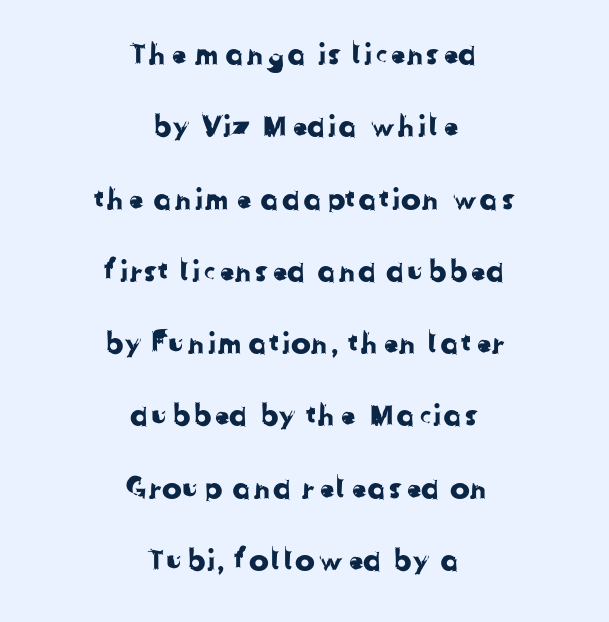
Q: Is the typeface a serif or a sans-serif typeface? A: Sans-serif.
Q: Is the text underlined? A: No.
Q: How is the paragraph aligned? A: Centered.
Q: Is the spacing between letters normal or unusually wide? A: Normal.
Q: Is the spacing between lines tight, normal or loose? A: Loose.
Q: Width (condensed, normal, or wide)? A: Normal.
Q: Stroke contrast? A: Low.
Q: x-height? A: Medium.
Q: Monospaced? A: No.
